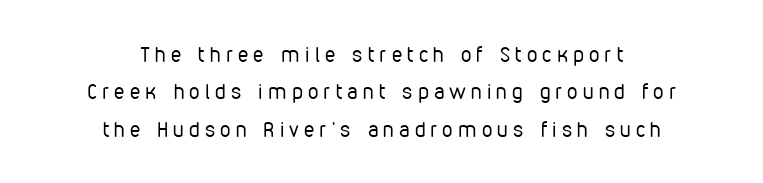
Q: Is the text bold? A: No.
Q: Is the text italic (slanted)? A: No, it is upright.
Q: Is the text underlined? A: No.
Q: How is the paragraph aligned? A: Centered.
Q: Is the spacing between letters normal or unusually wide? A: Unusually wide.
